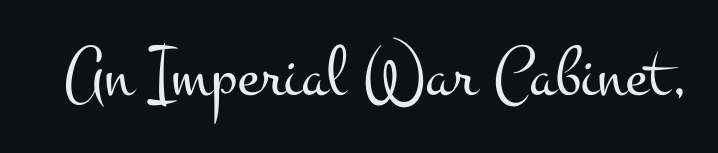
The image shows 73 px light, wide type; set normal letter spacing, not underlined; medium stroke contrast and a small x-height.
